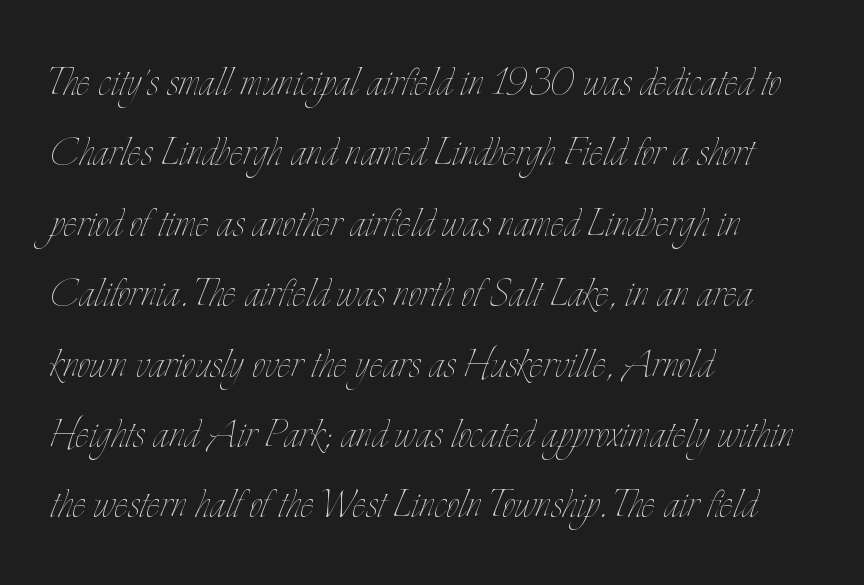
Q: Is the text bold? A: No.
Q: Is the text italic (slanted)? A: Yes.
Q: Is the text underlined? A: No.
Q: How is the paragraph aligned? A: Left-aligned.
Q: Is the spacing between letters normal or unusually wide? A: Normal.
Q: Is the spacing between lines tight, normal or loose? A: Normal.
Q: Width (condensed, normal, or wide)? A: Condensed.
Q: Stroke contrast? A: Low.
Q: x-height? A: Small.
Q: Monospaced? A: No.
